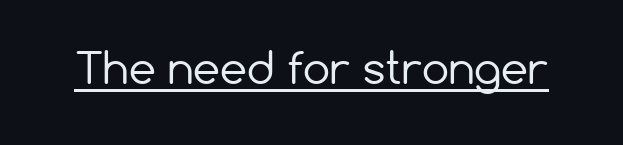
There is no visible air inserted between adjacent glyphs. When letters stand straight like this, we call the style roman or upright. Spacing verdict: proportional, widths tailored to each character. Check the space under the baseline: a stroke is drawn there. Type style note: lacks serifs.
